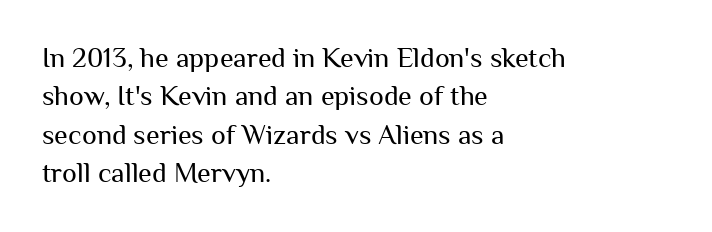
The image shows 28 px regular-weight sans-serif type, upright; set left-aligned, normal line spacing (1.37x), normal letter spacing, not underlined; medium stroke contrast and a medium x-height.
